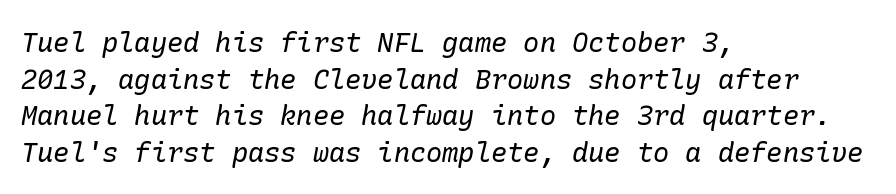
The image shows 27 px text type, italic (leaning right); set left-aligned, normal line spacing (1.36x), normal letter spacing, not underlined.
